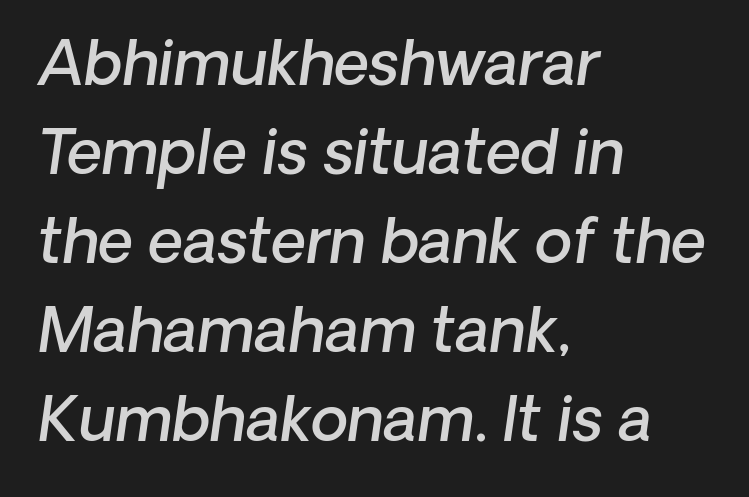
Q: Is the text bold? A: Semi-bold.
Q: Is the text italic (slanted)? A: Yes, it leans right by about 8 degrees.
Q: Is the text underlined? A: No.
Q: How is the paragraph aligned? A: Left-aligned.
Q: Is the spacing between letters normal or unusually wide? A: Normal.
Q: Is the spacing between lines tight, normal or loose? A: Normal.
Q: Width (condensed, normal, or wide)? A: Normal.
Q: Stroke contrast? A: Low.
Q: x-height? A: Medium.
Q: Monospaced? A: No.
